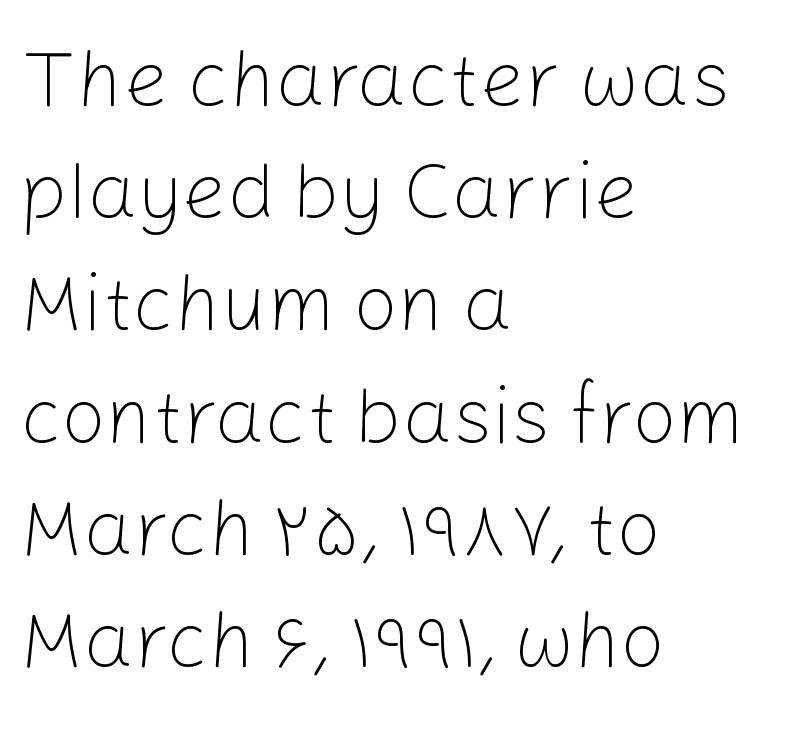
Q: Is the text bold? A: No.
Q: Is the text italic (slanted)? A: No, it is upright.
Q: Is the typeface a serif or a sans-serif typeface? A: Sans-serif.
Q: Is the text underlined? A: No.
Q: How is the paragraph aligned? A: Left-aligned.
Q: Is the spacing between letters normal or unusually wide? A: Normal.
Q: Is the spacing between lines tight, normal or loose? A: Normal.
Q: Width (condensed, normal, or wide)? A: Normal.
Q: Stroke contrast? A: Low.
Q: x-height? A: Medium.
Q: Monospaced? A: No.
